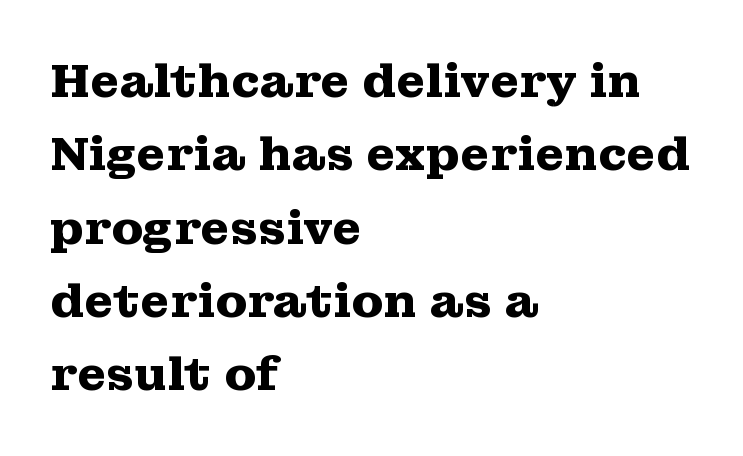
The image shows 47 px heavy, wide serif type, upright; set left-aligned, normal line spacing (1.56x), normal letter spacing, not underlined; medium stroke contrast and a medium x-height.
